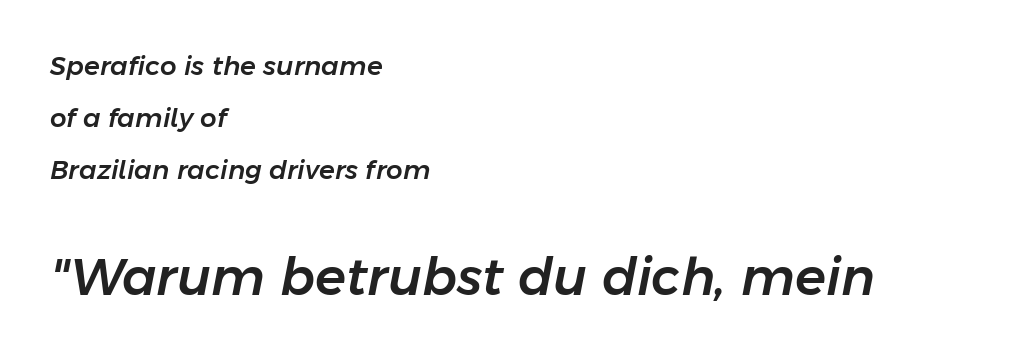
The image shows 51 px text type, italic (leaning right); set left-aligned, loose line spacing (2.0x), normal letter spacing, not underlined; the second (bottom) block is 1.96x larger; low stroke contrast and a medium x-height.
